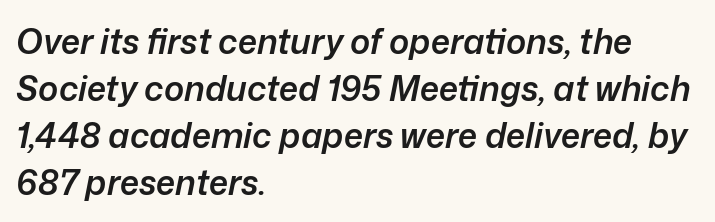
{"italic": "yes", "lean": "right", "slant_degrees": 12, "bold": "semi", "weight": "semibold", "width": "normal", "stroke_contrast": "low", "x_height": "medium", "monospaced": "no", "underline": "no", "align": "left", "line_spacing": "normal", "line_spacing_ratio": 1.38, "letter_spacing": "normal", "letter_spacing_em": 0.0, "glyph_px": 34}
